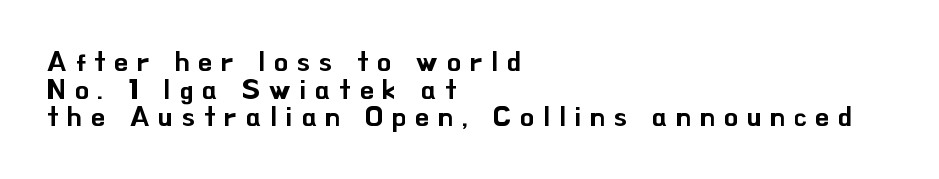
{"serif": "no", "italic": "no", "width": "normal", "stroke_contrast": "low", "x_height": "small", "monospaced": "no", "underline": "no", "align": "left", "line_spacing": "tight", "line_spacing_ratio": 0.99, "letter_spacing": "wide", "letter_spacing_em": 0.32, "glyph_px": 28}
